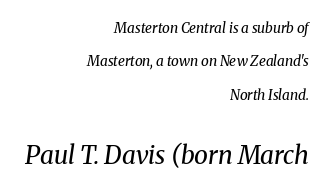
{"italic": "yes", "lean": "right", "slant_degrees": 8, "bold": "no", "underline": "no", "align": "right", "line_spacing": "loose", "line_spacing_ratio": 2.39, "letter_spacing": "normal", "letter_spacing_em": 0.0, "larger_block": "second", "size_ratio": 1.79, "glyph_px": 25}
